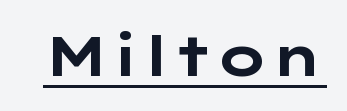
{"serif": "no", "italic": "no", "bold": "yes", "weight": "bold", "width": "wide", "stroke_contrast": "low", "x_height": "medium", "underline": "yes", "letter_spacing": "normal", "letter_spacing_em": 0.0, "glyph_px": 55}
